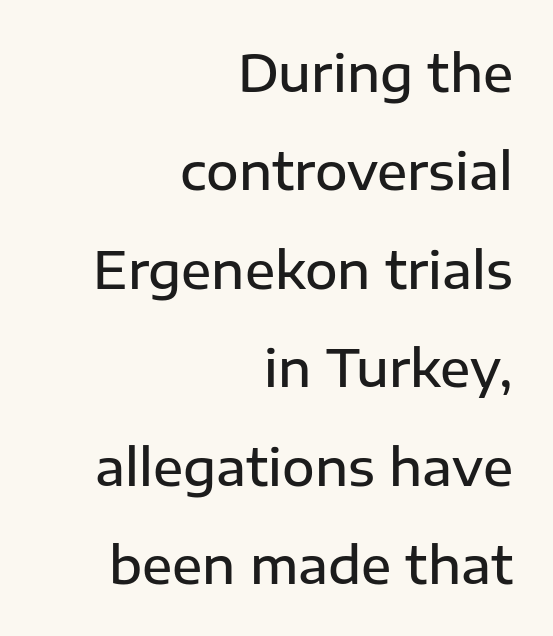
The image shows 50 px semibold sans-serif type, upright; set right-aligned, loose line spacing (1.97x), normal letter spacing, not underlined; low stroke contrast and a medium x-height.
